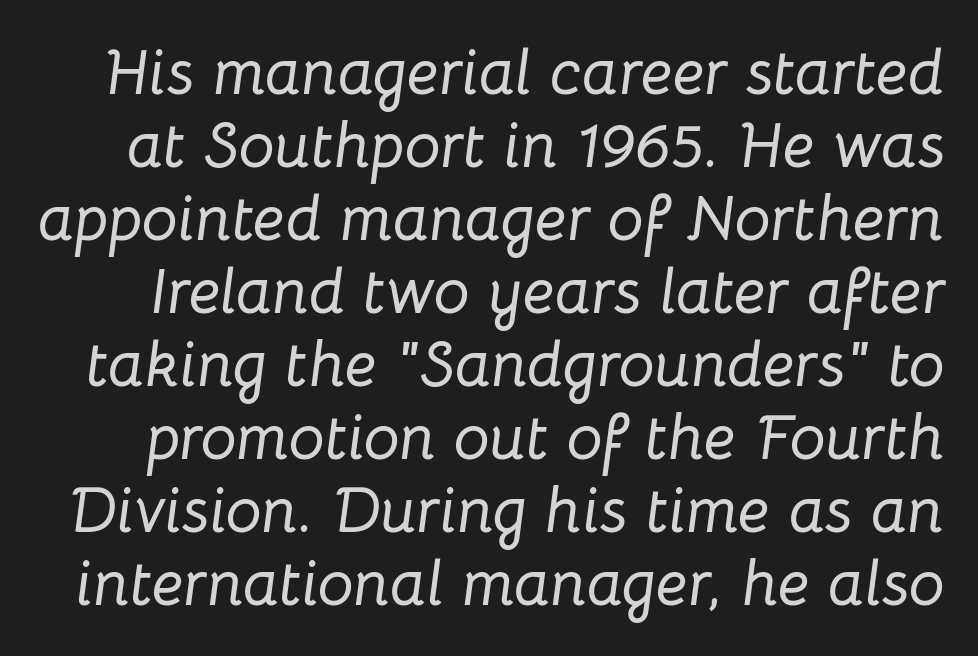
The passage shown is typed in a proportional face where columns would drift. Notice how descenders almost collide with the ascenders below — that's tight leading. Tracking here is standard; glyphs follow each other at the usual distance. Quick note: italic. Type without underlining.
